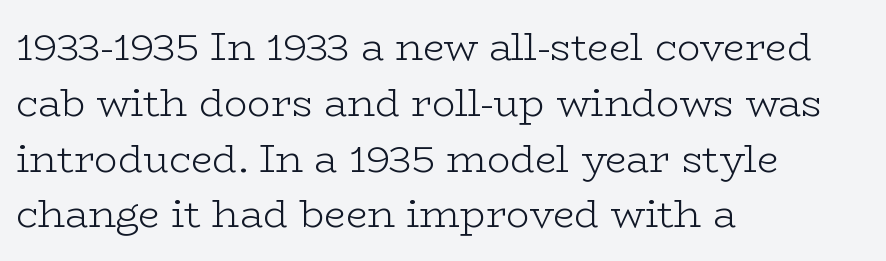
This is serif lettering, the kind often seen in printed books. A typesetter would call this proportional, since set widths differ per character. The gaps between neighbouring characters are ordinary and unremarkable. The line-height multiplier appears to be the usual default.
